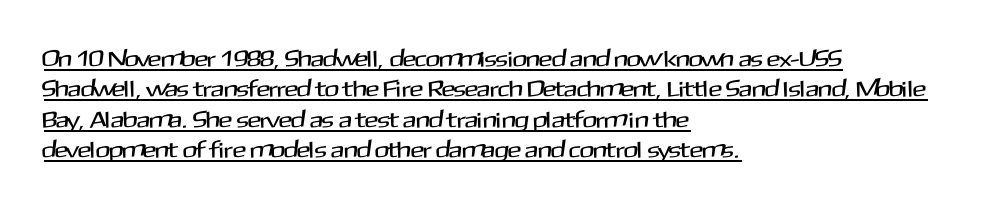
The image shows 23 px text type, upright; set left-aligned, normal line spacing (1.32x), normal letter spacing, underlined.
